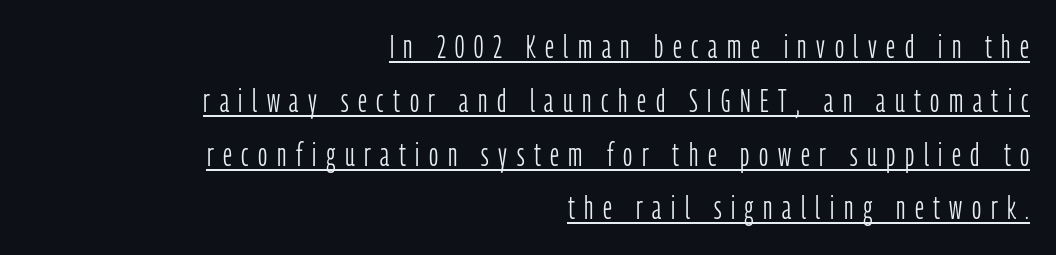
Are there feet on the stems? There aren't — it's a sans. Upright lettering throughout. Is the stroke heavy? The answer is a plain regular-or-lighter. Underlining? Definitely there. The leading is moderate, giving the passage an even texture. The rendering anchors every line to the right-hand side.
